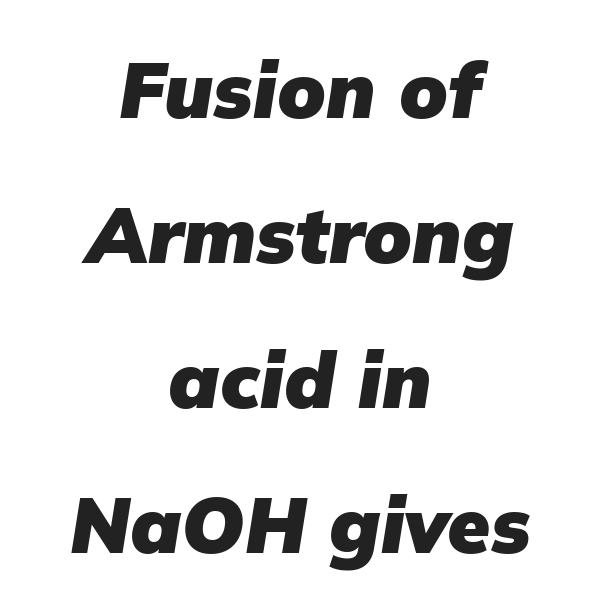
The image shows 78 px heavy type, italic (leaning right); set centered, line spacing 1.86x, normal letter spacing, not underlined; low stroke contrast and a medium x-height.
